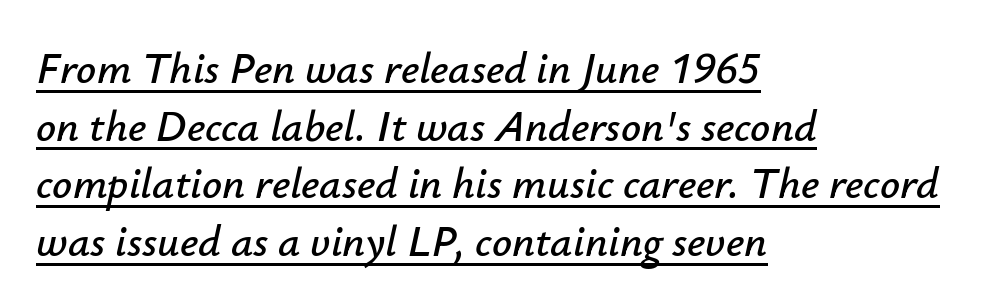
The image shows 44 px text type, italic (leaning right); set left-aligned, normal line spacing (1.31x), normal letter spacing, underlined; low stroke contrast and a small x-height.
